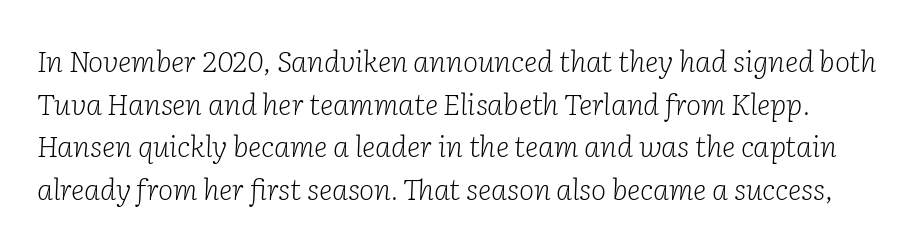
If you drew a line through each stem, it would be angled. The zone under the glyphs is completely vacant. Weight: regular or lighter. Words appear dense and cohesive because spacing is normal. Is this a fixed-width face? No — the glyphs have proportional, varying widths.
